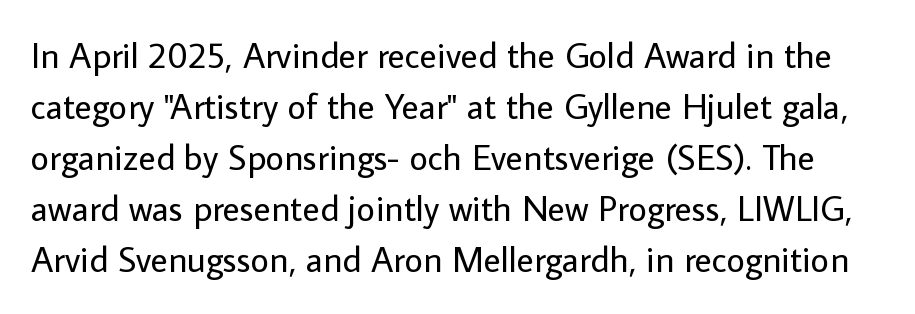
Q: Is the text bold? A: No.
Q: Is the text italic (slanted)? A: No, it is upright.
Q: Is the typeface a serif or a sans-serif typeface? A: Sans-serif.
Q: Is the text underlined? A: No.
Q: Is the spacing between letters normal or unusually wide? A: Normal.
Q: Is the spacing between lines tight, normal or loose? A: Normal.
Q: Width (condensed, normal, or wide)? A: Normal.
Q: Stroke contrast? A: Low.
Q: x-height? A: Medium.
Q: Monospaced? A: No.
